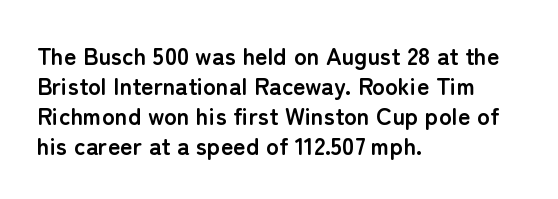
Q: Is the text bold? A: Yes.
Q: Is the text italic (slanted)? A: No, it is upright.
Q: Is the text underlined? A: No.
Q: How is the paragraph aligned? A: Left-aligned.
Q: Is the spacing between letters normal or unusually wide? A: Normal.
Q: Is the spacing between lines tight, normal or loose? A: Normal.
